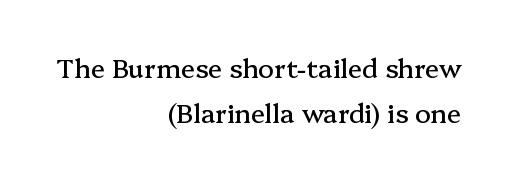
Q: Is the text italic (slanted)? A: No, it is upright.
Q: Is the text underlined? A: No.
Q: How is the paragraph aligned? A: Right-aligned.
Q: Is the spacing between letters normal or unusually wide? A: Normal.
